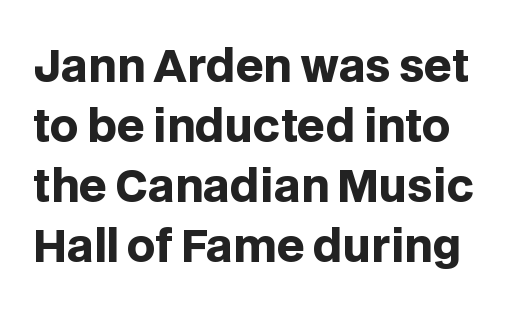
{"serif": "no", "italic": "no", "bold": "yes", "weight": "heavy", "width": "normal", "stroke_contrast": "low", "x_height": "large", "monospaced": "no", "underline": "no", "line_spacing": "normal", "line_spacing_ratio": 1.36, "letter_spacing": "normal", "letter_spacing_em": 0.0, "glyph_px": 44}
